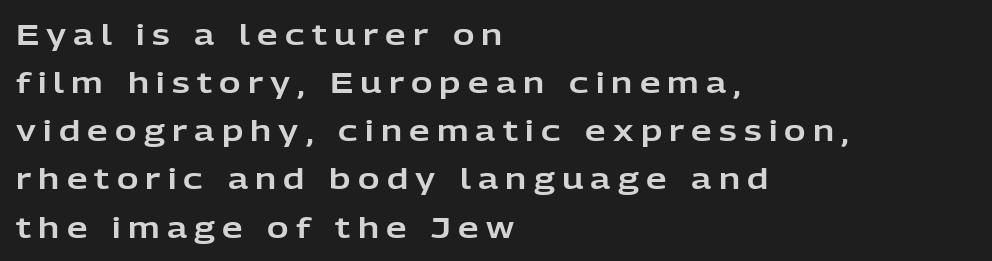
Beneath every word, the page is bare. Rendered with straight, roman letterforms. Loose tracking; the words dissolve into strings of separated letters. A typesetter would call this leading conventional body-copy spacing. Is this a fixed-width face? No — the glyphs have proportional, varying widths. Reading down the block, your eye returns to a fixed left position each line.
